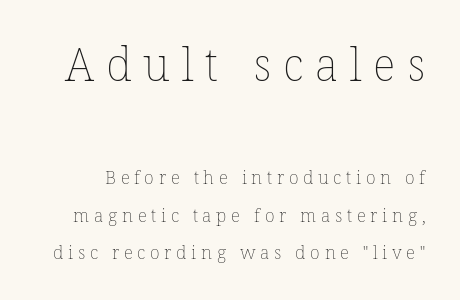
The image shows 45 px thin type, upright; set loose line spacing (2.09x), unusually wide letter spacing (+0.26 em), not underlined; the first (top) block is 2.5x larger; low stroke contrast and a medium x-height.
